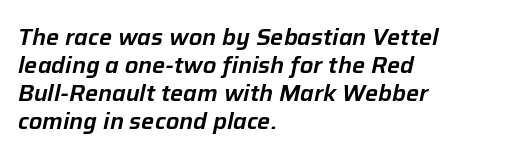
Q: Is the text italic (slanted)? A: Yes, it leans right by about 12 degrees.
Q: Is the text underlined? A: No.
Q: How is the paragraph aligned? A: Left-aligned.
Q: Is the spacing between letters normal or unusually wide? A: Normal.
